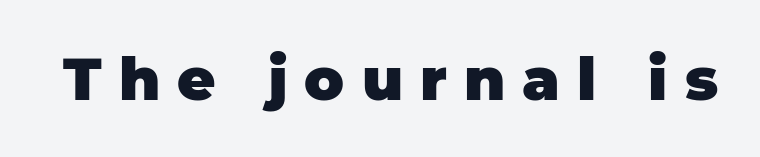
Q: Is the text bold? A: Yes.
Q: Is the text italic (slanted)? A: No, it is upright.
Q: Is the typeface a serif or a sans-serif typeface? A: Sans-serif.
Q: Is the text underlined? A: No.
Q: Is the spacing between letters normal or unusually wide? A: Unusually wide.
Q: Width (condensed, normal, or wide)? A: Normal.
Q: Stroke contrast? A: Low.
Q: x-height? A: Large.
Q: Monospaced? A: No.
